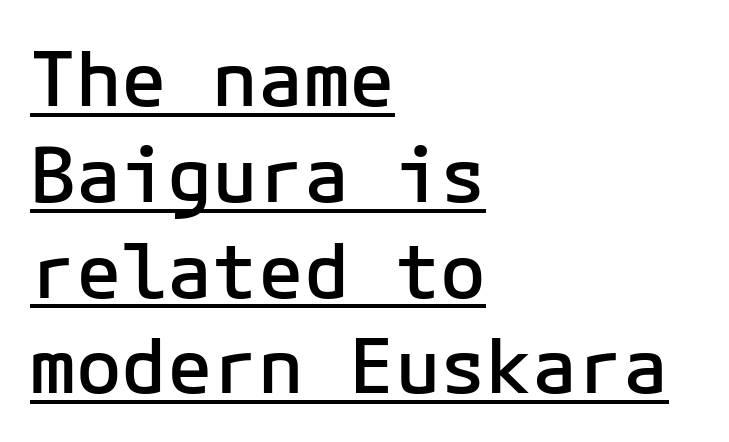
The letters carry no serifs — their stems end cleanly without finishing strokes. Left-aligned paragraph, ragged on the right. Every stem runs plumb, perpendicular to the baseline. This sample carries an underscore along the baseline area.
